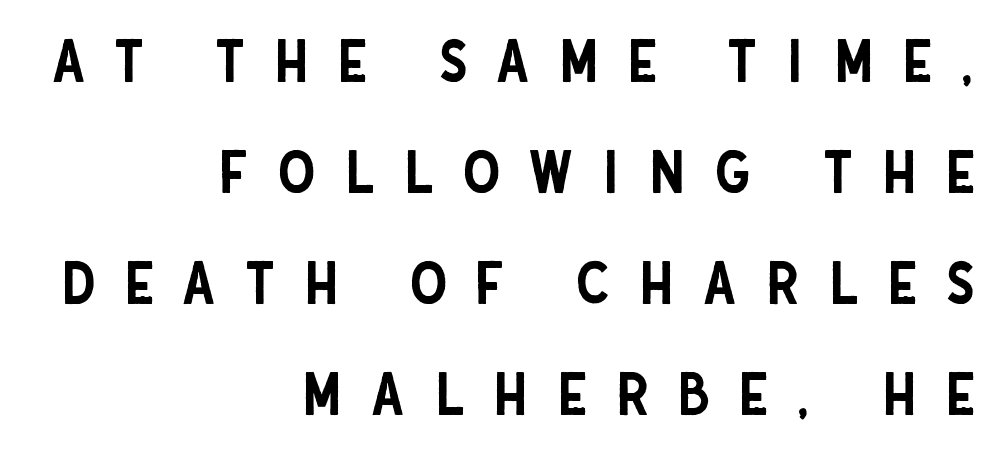
The image shows 59 px condensed sans-serif type, upright; set right-aligned, line spacing 1.88x, unusually wide letter spacing (+0.49 em), not underlined; low stroke contrast and a large x-height.
